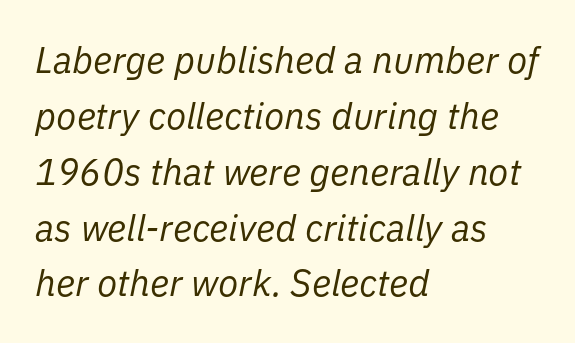
Think standard paragraph weight, or any step lighter than that. The passage shown has conventional tracking throughout. The font's italic variant was chosen for this text. The baseline area is clear. Think of a printed novel: that variable character pitch is what you see here. Is the block centered? No — it sits flush against the left margin.
